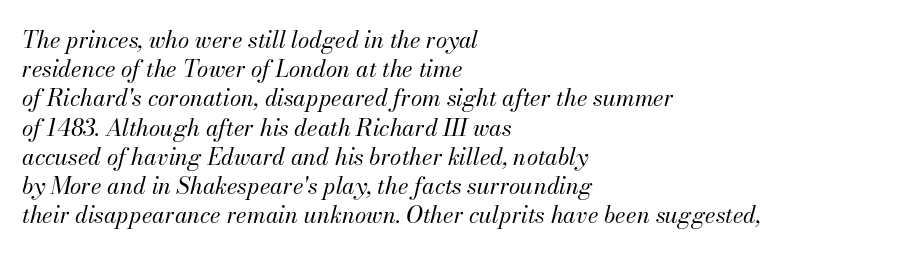
The image shows 23 px text type, italic (leaning right); set left-aligned, normal line spacing (1.27x), normal letter spacing, not underlined.
